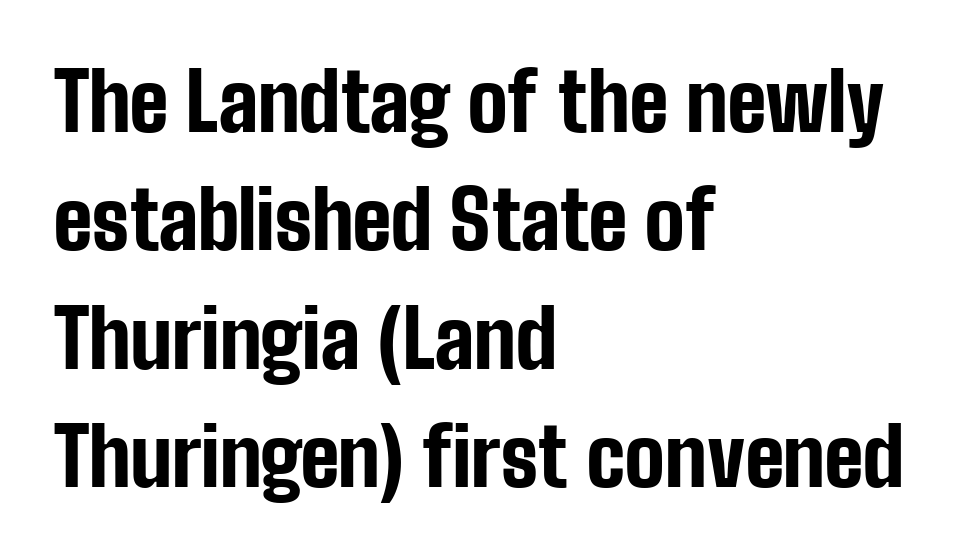
Is this a fixed-width face? No — the glyphs have proportional, varying widths. A clean baseline with only descenders dipping below it. The characters look thick and weighty, a clear bold. Every row of glyphs begins at an identical x-position on the left. Quick note: not italic, upright.
